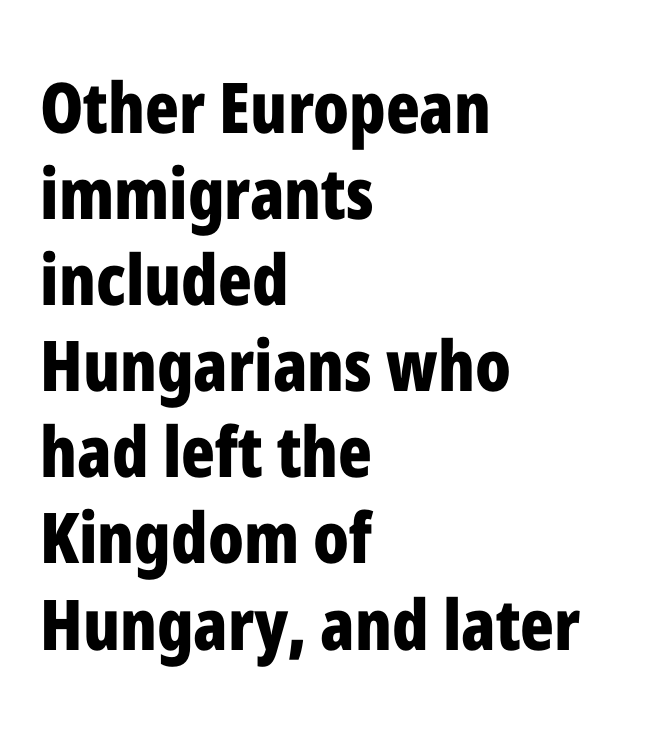
The image shows 70 px bold, condensed sans-serif type, upright; set left-aligned, line spacing 1.23x, normal letter spacing, not underlined; low stroke contrast and a medium x-height.
